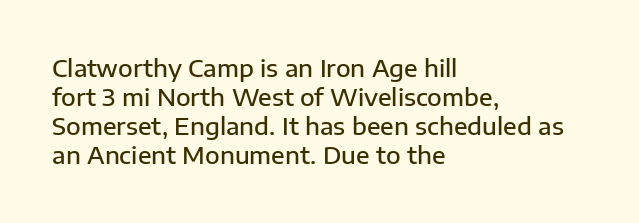
A fair bit of extra ink — the face is semibold, not bold. Reading down the block, your eye returns to a fixed left position each line. Style check: upright. Compared with typical body copy, the letter spacing here is the same. The passage shown is not underscored anywhere.
